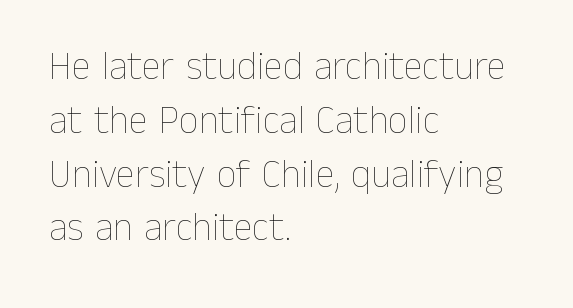
{"italic": "no", "bold": "no", "weight": "thin", "width": "normal", "stroke_contrast": "low", "x_height": "medium", "monospaced": "no", "underline": "no", "align": "left", "line_spacing": "normal", "line_spacing_ratio": 1.38, "letter_spacing": "normal", "letter_spacing_em": 0.0, "glyph_px": 39}
